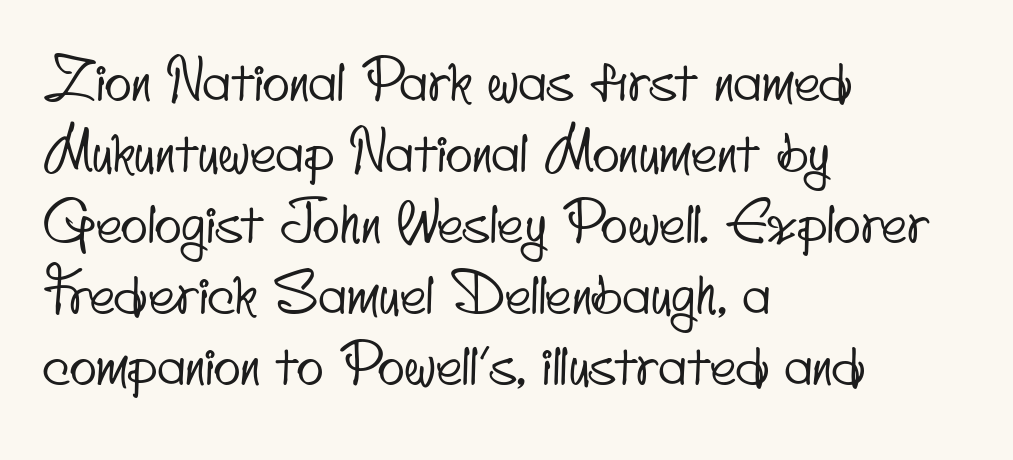
The image shows 56 px condensed sans-serif type; set left-aligned, normal line spacing (1.27x), normal letter spacing, not underlined; low stroke contrast and a small x-height.
